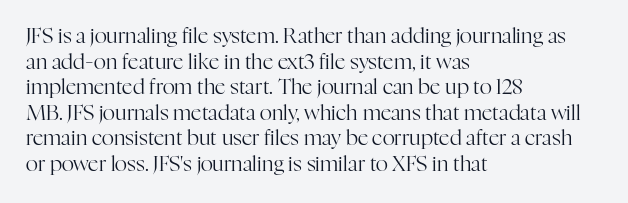
The image shows 21 px text type, upright; set left-aligned, line spacing 1.22x, normal letter spacing, not underlined.
